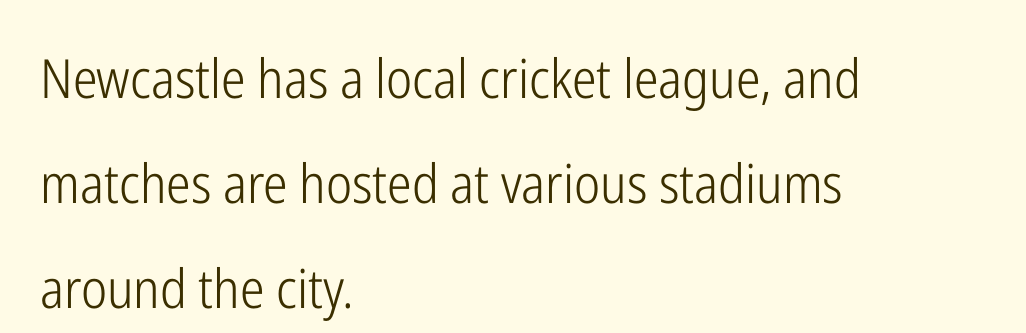
The image shows 54 px light, condensed sans-serif type, upright; set left-aligned, loose line spacing (1.94x), normal letter spacing, not underlined; low stroke contrast and a medium x-height.
